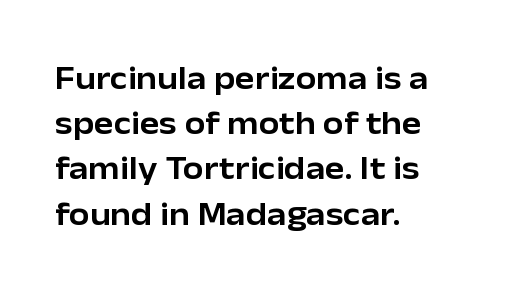
Character widths vary here, with narrow letters taking less room than wide ones. A clean baseline with only descenders dipping below it. Horizontal alignment here is leftward, the default for most running prose. How would I describe the line gaps? Plain and ordinary.
